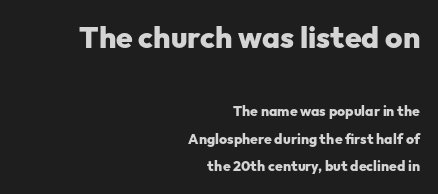
Q: Is the text bold? A: Yes.
Q: Is the text italic (slanted)? A: No, it is upright.
Q: Is the typeface a serif or a sans-serif typeface? A: Sans-serif.
Q: Is the text underlined? A: No.
Q: How is the paragraph aligned? A: Right-aligned.
Q: Is the spacing between letters normal or unusually wide? A: Normal.
Q: Is the spacing between lines tight, normal or loose? A: Loose.
Q: Which block of text is set in a larger size, the first (top) or the second (bottom)? A: The first (top) one.
Q: Width (condensed, normal, or wide)? A: Normal.
Q: Stroke contrast? A: Low.
Q: x-height? A: Medium.
Q: Monospaced? A: No.
